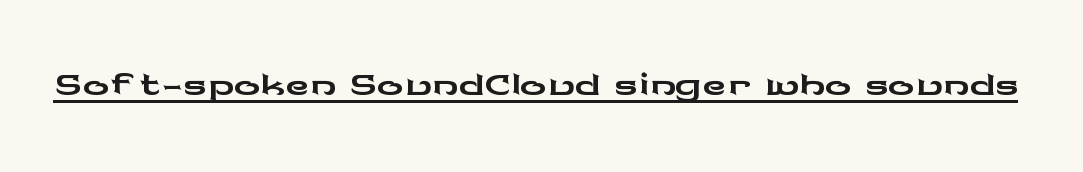
{"serif": "no", "italic": "no", "width": "wide", "stroke_contrast": "low", "x_height": "medium", "monospaced": "no", "underline": "yes", "letter_spacing": "normal", "letter_spacing_em": 0.0, "glyph_px": 65}
